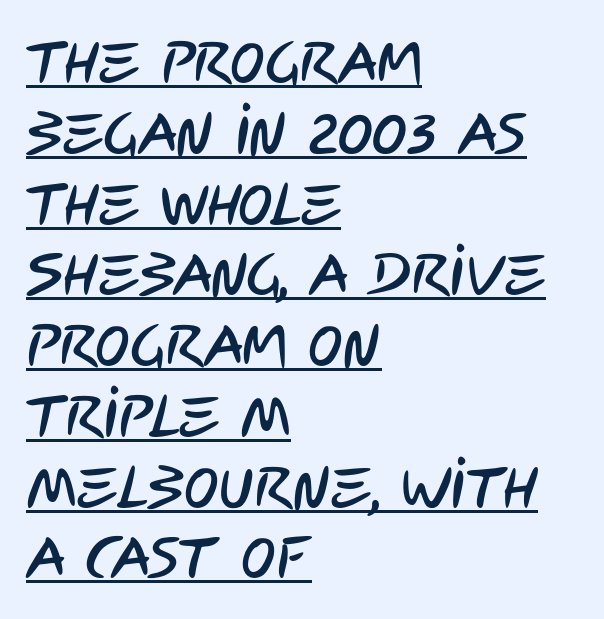
Q: Is the typeface a serif or a sans-serif typeface? A: Sans-serif.
Q: Is the text underlined? A: Yes.
Q: How is the paragraph aligned? A: Left-aligned.
Q: Is the spacing between letters normal or unusually wide? A: Normal.
Q: Width (condensed, normal, or wide)? A: Condensed.
Q: Stroke contrast? A: Low.
Q: x-height? A: Large.
Q: Monospaced? A: No.
